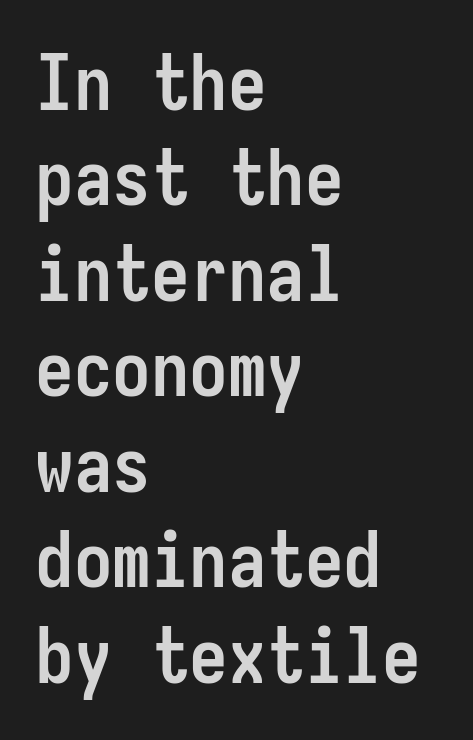
{"serif": "no", "italic": "no", "bold": "yes", "weight": "semibold", "width": "condensed", "stroke_contrast": "low", "x_height": "medium", "monospaced": "yes", "underline": "no", "align": "left", "line_spacing_ratio": 1.24, "letter_spacing": "normal", "letter_spacing_em": 0.0, "glyph_px": 77}
